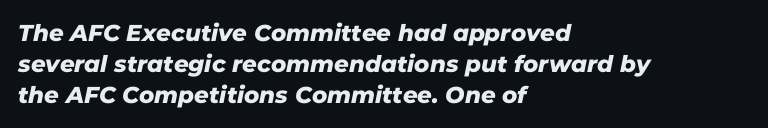
Characters follow at the spacing the type designer built in. Reading down the column, the eye jumps a familiar distance to each next line. Beneath every word, the page is bare. The typesetter chose a ragged-right arrangement here.
